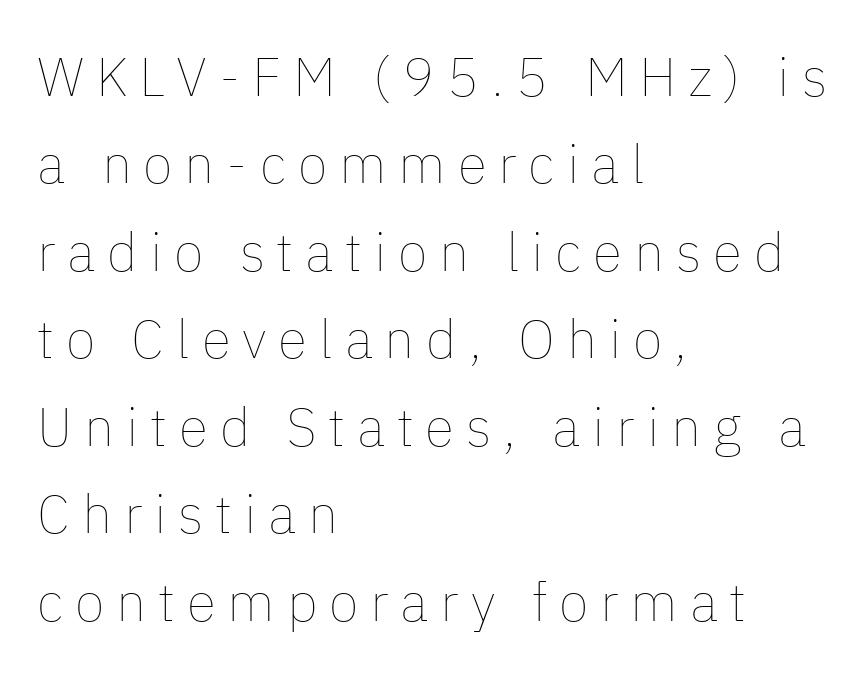
{"italic": "no", "bold": "no", "weight": "thin", "width": "normal", "stroke_contrast": "low", "x_height": "medium", "monospaced": "no", "underline": "no", "align": "left", "line_spacing": "normal", "line_spacing_ratio": 1.62, "letter_spacing": "wide", "letter_spacing_em": 0.22, "glyph_px": 54}
